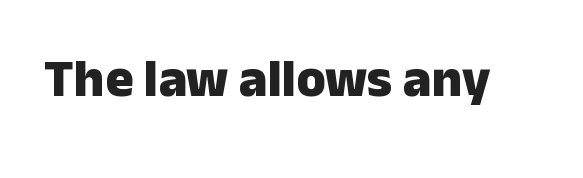
The image shows 53 px heavy sans-serif type, upright; set normal letter spacing, not underlined; low stroke contrast and a medium x-height.
